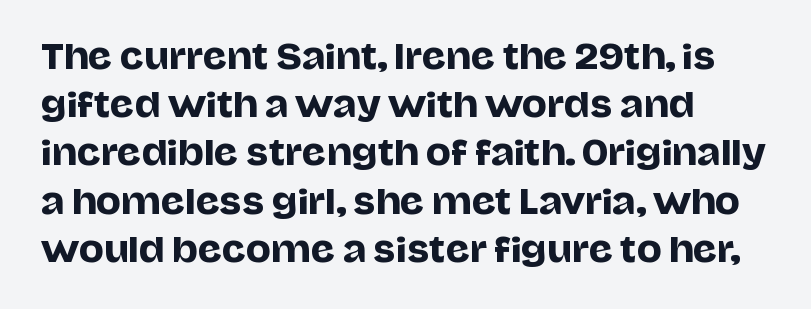
{"serif": "no", "italic": "no", "width": "normal", "stroke_contrast": "low", "x_height": "large", "monospaced": "no", "underline": "no", "align": "left", "line_spacing": "normal", "line_spacing_ratio": 1.46, "letter_spacing": "normal", "letter_spacing_em": 0.0, "glyph_px": 33}
